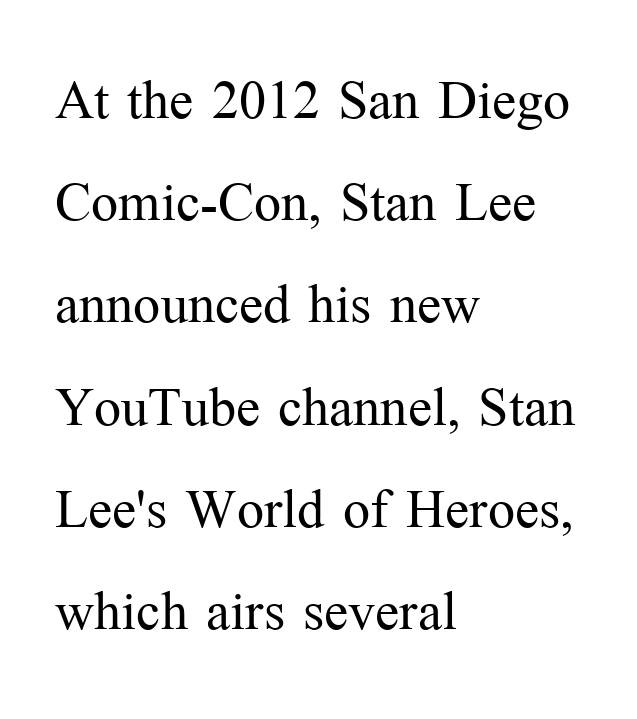
The image shows 72 px light serif type, upright; set left-aligned, normal line spacing (1.42x), normal letter spacing, not underlined; medium stroke contrast and a medium x-height.
